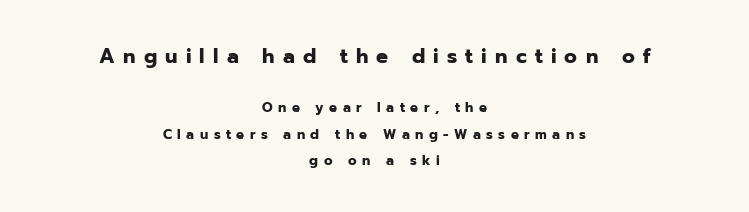
Compared with an ordinary text face, these strokes are far heavier — a full bold. Reading top to bottom, the characters get smaller at the block break. Neither beginnings nor endings align; midpoints do. The face used here is rendered with a markedly widened letterfit. Is there any slant? The stems are plumb. Each row of text sits above clean, open space.
